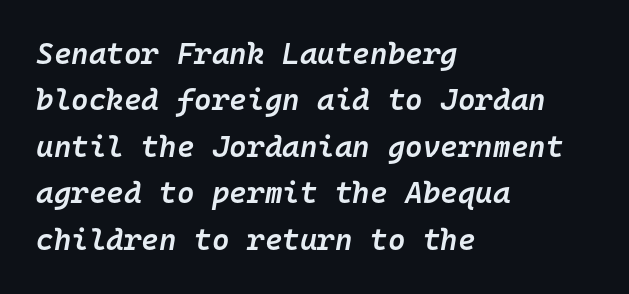
{"italic": "yes", "lean": "right", "slant_degrees": 10, "bold": "semi", "weight": "semibold", "width": "normal", "stroke_contrast": "low", "x_height": "medium", "monospaced": "yes", "underline": "no", "align": "left", "line_spacing": "normal", "line_spacing_ratio": 1.55, "letter_spacing": "normal", "letter_spacing_em": 0.0, "glyph_px": 30}
